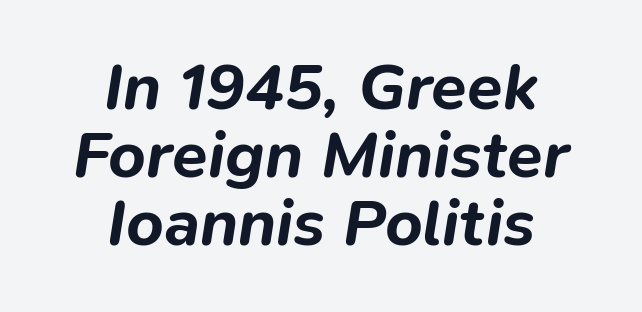
Italic? Definitely — the glyphs are oblique. This rendering leaves character spacing at its baseline value. Neither beginnings nor endings align; midpoints do. Rows of type sit shoulder to shoulder in the vertical direction. This sample has the flowing, uneven cadence of proportional lettering. Compared with an ordinary text face, these strokes are far heavier — a full bold.
